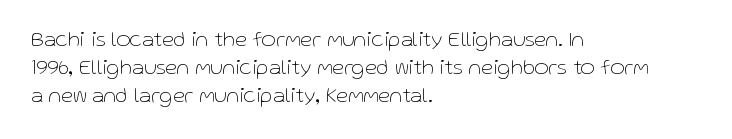
{"italic": "no", "bold": "no", "underline": "no", "align": "left", "line_spacing": "normal", "line_spacing_ratio": 1.27, "letter_spacing": "normal", "letter_spacing_em": 0.0, "glyph_px": 22}
